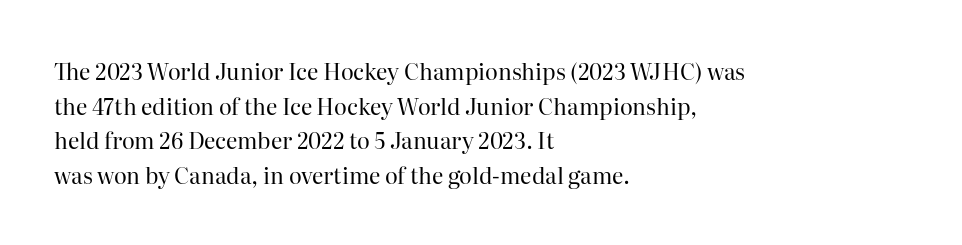
{"italic": "no", "bold": "no", "underline": "no", "align": "left", "line_spacing": "normal", "line_spacing_ratio": 1.57, "letter_spacing": "normal", "letter_spacing_em": 0.0, "glyph_px": 22}
